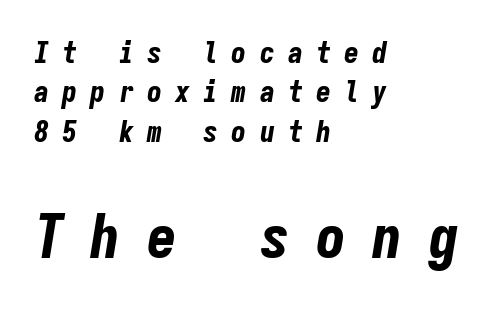
Q: Is the text bold? A: Yes.
Q: Is the text italic (slanted)? A: Yes, it leans right by about 9 degrees.
Q: Is the text underlined? A: No.
Q: How is the paragraph aligned? A: Left-aligned.
Q: Is the spacing between letters normal or unusually wide? A: Unusually wide.
Q: Is the spacing between lines tight, normal or loose? A: Normal.
Q: Which block of text is set in a larger size, the first (top) or the second (bottom)? A: The second (bottom) one.
Q: Width (condensed, normal, or wide)? A: Condensed.
Q: Stroke contrast? A: Low.
Q: x-height? A: Medium.
Q: Monospaced? A: Yes.
